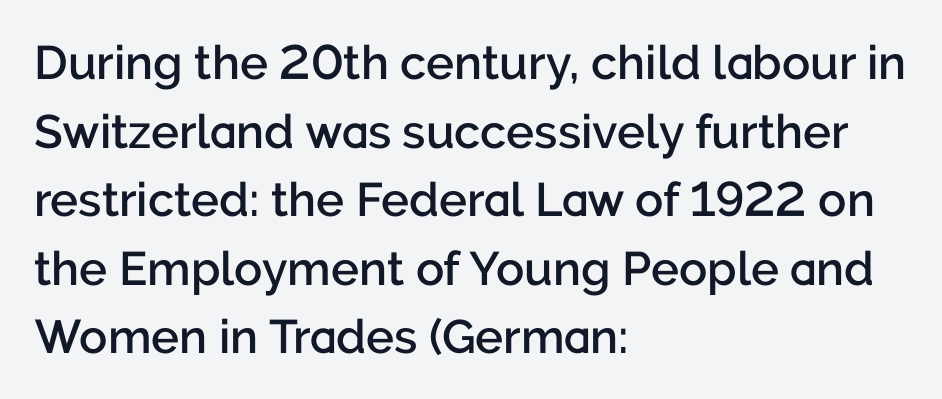
{"serif": "no", "italic": "no", "bold": "semi", "weight": "semibold", "width": "normal", "stroke_contrast": "low", "x_height": "medium", "monospaced": "no", "underline": "no", "align": "left", "line_spacing": "normal", "line_spacing_ratio": 1.46, "letter_spacing": "normal", "letter_spacing_em": 0.0, "glyph_px": 47}
